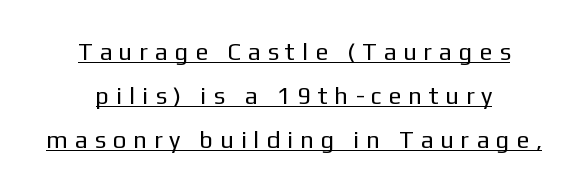
The image shows 24 px text type, upright; set centered, line spacing 1.84x, unusually wide letter spacing (+0.36 em), underlined.
